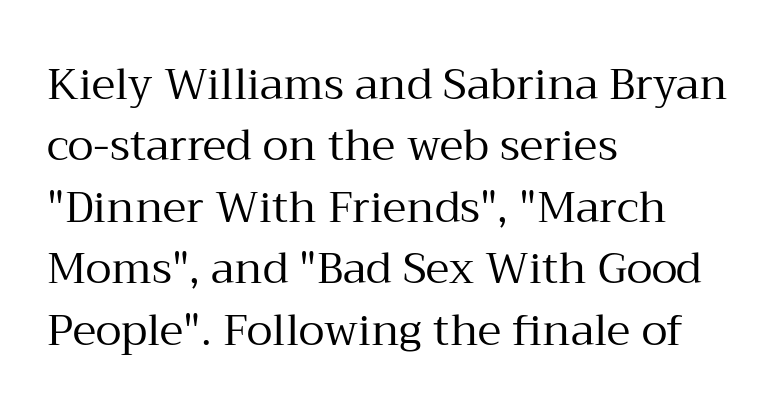
The image shows 43 px regular-weight serif type, upright; set left-aligned, normal line spacing (1.43x), normal letter spacing, not underlined; medium stroke contrast and a medium x-height.
